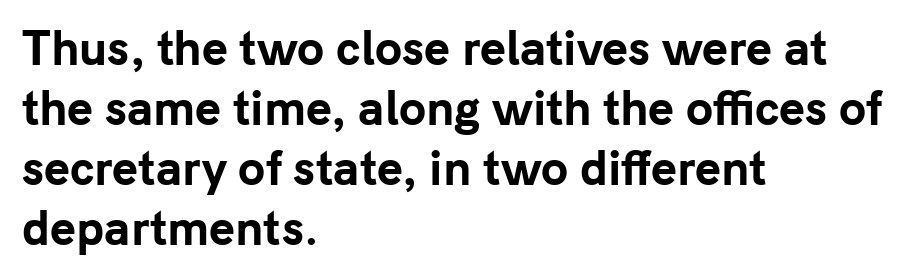
Evenly set lines give the paragraph a standard silhouette. A bare baseline throughout the passage. Here the glyphs are tracked normally, forming tight word shapes. When letters stand straight like this, we call the style roman or upright. The paragraph shown leans on its left margin.
